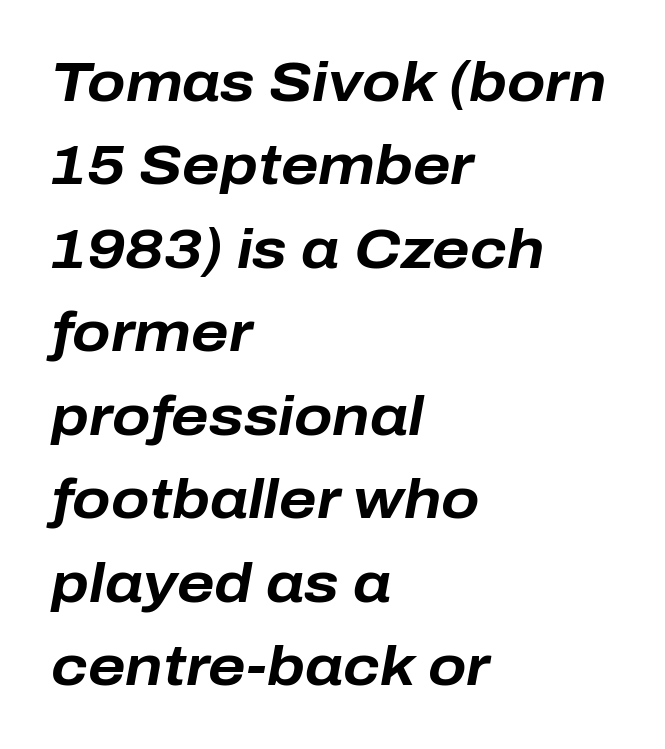
{"italic": "yes", "lean": "right", "slant_degrees": 10, "bold": "yes", "weight": "bold", "width": "normal", "stroke_contrast": "low", "x_height": "medium", "monospaced": "no", "underline": "no", "align": "left", "line_spacing": "normal", "line_spacing_ratio": 1.49, "letter_spacing": "normal", "letter_spacing_em": 0.0, "glyph_px": 56}
